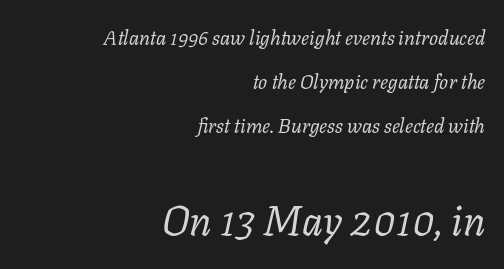
Between one letter and the next there's only the usual sliver of space. Compare the two chunks: the lower has the greater cap height. The font family rendered here belongs to the serif group. Heft: none added — not bold. Is this a fixed-width face? No — the glyphs have proportional, varying widths. Descenders are the only things crossing below the line.
